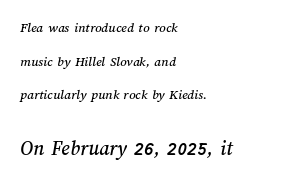
Q: Is the text underlined? A: No.
Q: How is the paragraph aligned? A: Left-aligned.
Q: Is the spacing between letters normal or unusually wide? A: Normal.
Q: Is the spacing between lines tight, normal or loose? A: Loose.
Q: Which block of text is set in a larger size, the first (top) or the second (bottom)? A: The second (bottom) one.
